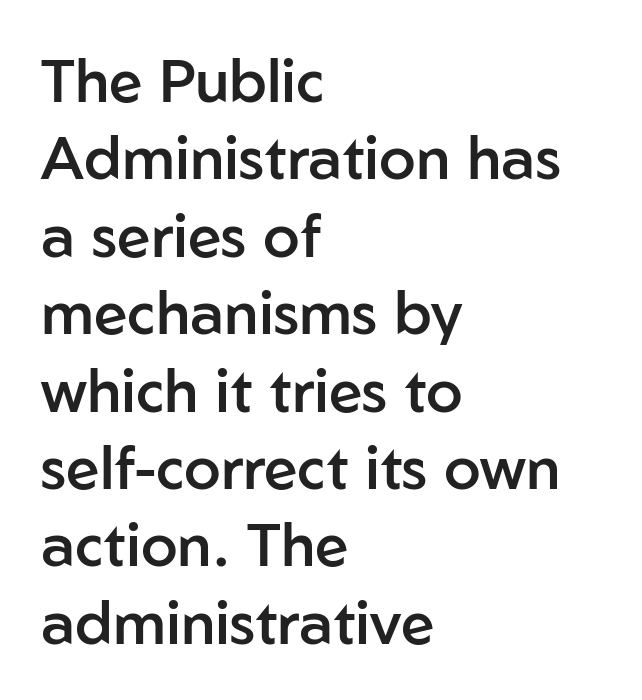
{"serif": "no", "italic": "no", "bold": "semi", "weight": "semibold", "width": "normal", "stroke_contrast": "low", "x_height": "medium", "monospaced": "no", "underline": "no", "align": "left", "line_spacing": "normal", "line_spacing_ratio": 1.29, "letter_spacing": "normal", "letter_spacing_em": 0.0, "glyph_px": 60}
